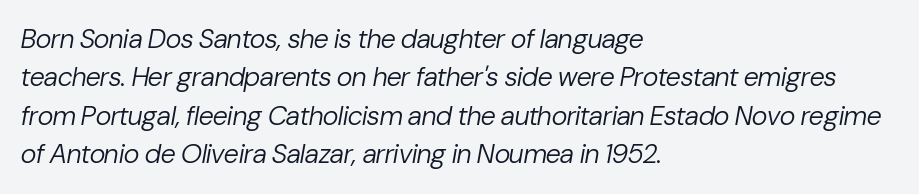
Q: Is the text bold? A: No.
Q: Is the text italic (slanted)? A: Yes, it leans right by about 10 degrees.
Q: Is the text underlined? A: No.
Q: How is the paragraph aligned? A: Left-aligned.
Q: Is the spacing between letters normal or unusually wide? A: Normal.
Q: Is the spacing between lines tight, normal or loose? A: Normal.
